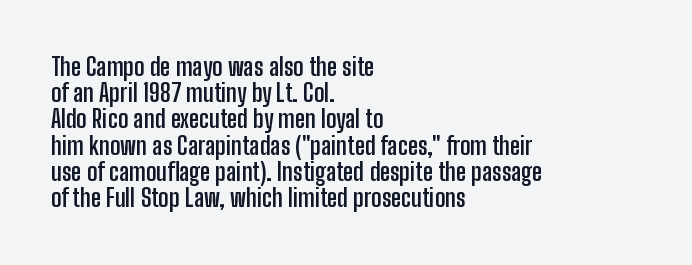
{"italic": "no", "bold": "yes", "underline": "no", "align": "left", "line_spacing": "tight", "line_spacing_ratio": 1.05, "letter_spacing": "normal", "letter_spacing_em": 0.0, "glyph_px": 25}
